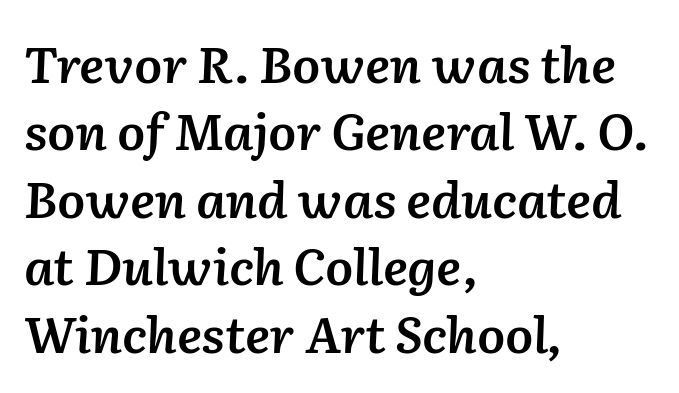
Q: Is the text bold? A: Semi-bold.
Q: Is the text italic (slanted)? A: Yes, it leans right by about 2 degrees.
Q: Is the text underlined? A: No.
Q: How is the paragraph aligned? A: Left-aligned.
Q: Is the spacing between letters normal or unusually wide? A: Normal.
Q: Is the spacing between lines tight, normal or loose? A: Normal.
Q: Width (condensed, normal, or wide)? A: Normal.
Q: Stroke contrast? A: Low.
Q: x-height? A: Medium.
Q: Monospaced? A: No.
